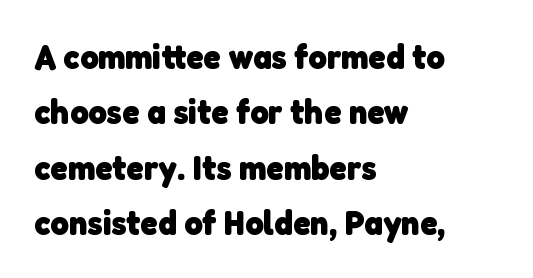
The image shows 35 px heavy sans-serif type; set left-aligned, normal line spacing (1.58x), normal letter spacing, not underlined; low stroke contrast and a medium x-height.
